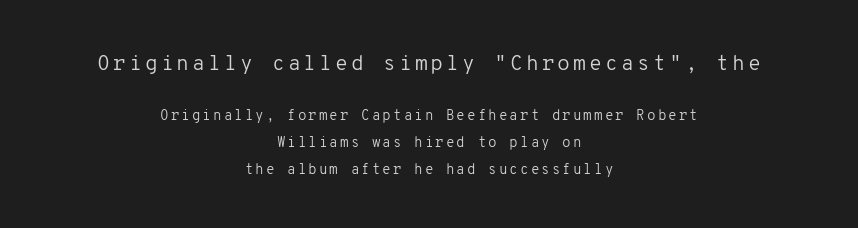
Q: Is the text bold? A: No.
Q: Is the text italic (slanted)? A: No, it is upright.
Q: Is the text underlined? A: No.
Q: How is the paragraph aligned? A: Centered.
Q: Is the spacing between lines tight, normal or loose? A: Loose.
Q: Which block of text is set in a larger size, the first (top) or the second (bottom)? A: The first (top) one.
